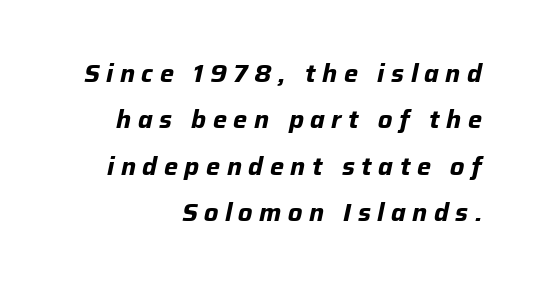
Q: Is the text bold? A: Yes.
Q: Is the text italic (slanted)? A: Yes, it leans right by about 12 degrees.
Q: Is the text underlined? A: No.
Q: How is the paragraph aligned? A: Right-aligned.
Q: Is the spacing between letters normal or unusually wide? A: Unusually wide.
